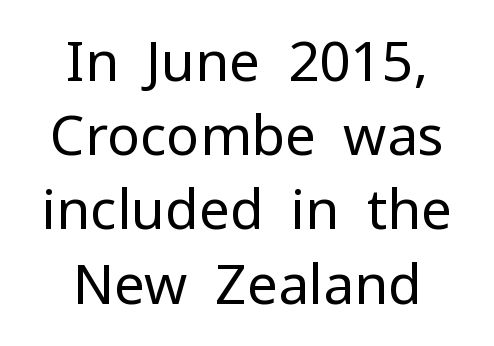
Q: Is the text bold? A: No.
Q: Is the text italic (slanted)? A: No, it is upright.
Q: Is the typeface a serif or a sans-serif typeface? A: Sans-serif.
Q: Is the text underlined? A: No.
Q: How is the paragraph aligned? A: Centered.
Q: Is the spacing between letters normal or unusually wide? A: Normal.
Q: Is the spacing between lines tight, normal or loose? A: Normal.
Q: Width (condensed, normal, or wide)? A: Normal.
Q: Stroke contrast? A: Low.
Q: x-height? A: Medium.
Q: Monospaced? A: No.
